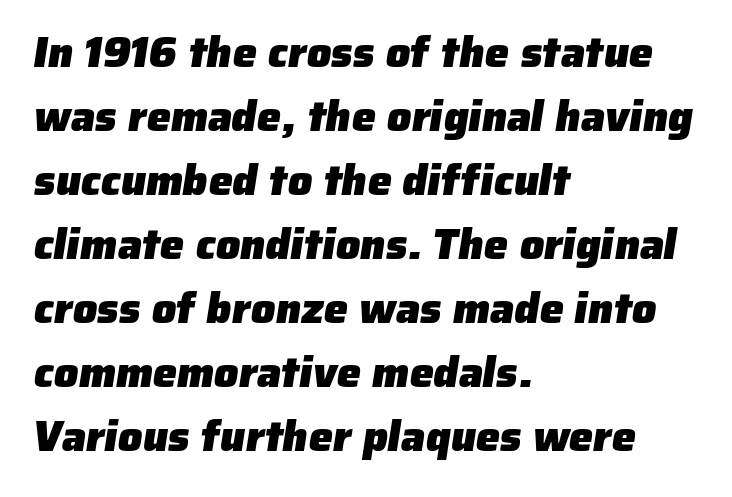
Each letter's strokes conclude bluntly, with no projecting serifs. These lines keep a tight, regular rhythm from letter to letter. Unmarked baselines from the first word to the last. The passage shown is typed in a proportional face where columns would drift. Each glyph is drawn with heavy, bold strokes.
